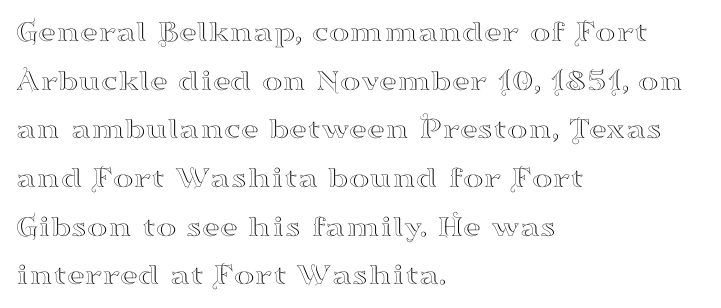
The image shows 31 px wide serif type, upright; set left-aligned, normal line spacing (1.57x), normal letter spacing, not underlined; high stroke contrast and a small x-height.
